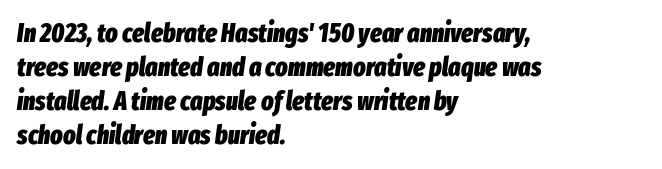
Q: Is the text bold? A: Yes.
Q: Is the text italic (slanted)? A: Yes, it leans right by about 8 degrees.
Q: Is the text underlined? A: No.
Q: How is the paragraph aligned? A: Left-aligned.
Q: Is the spacing between letters normal or unusually wide? A: Normal.
Q: Is the spacing between lines tight, normal or loose? A: Normal.
